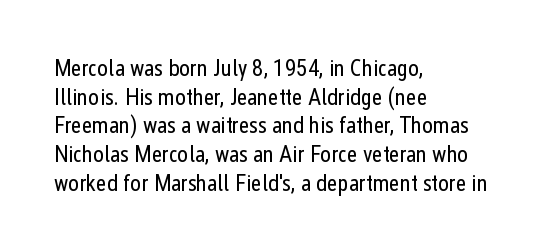
The image shows 23 px text type, upright; set left-aligned, normal line spacing (1.25x), normal letter spacing, not underlined.
